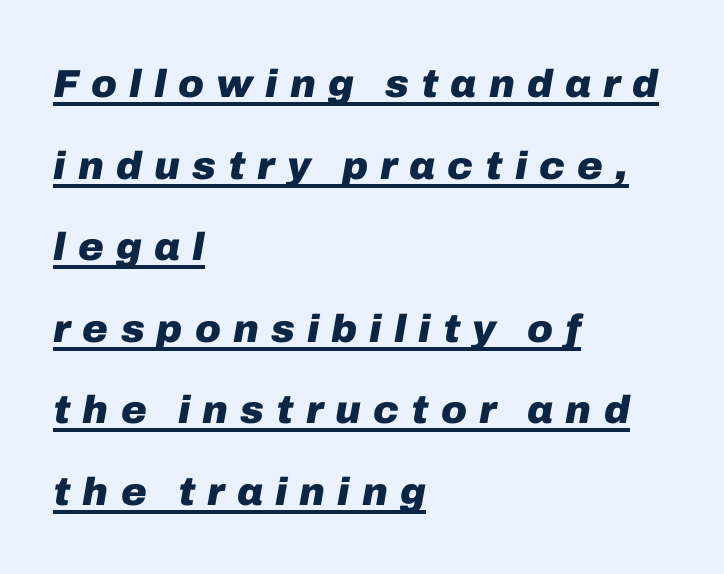
{"italic": "yes", "lean": "right", "slant_degrees": 10, "bold": "yes", "weight": "heavy", "width": "normal", "stroke_contrast": "low", "x_height": "medium", "monospaced": "no", "underline": "yes", "align": "left", "line_spacing": "loose", "line_spacing_ratio": 2.09, "letter_spacing": "wide", "letter_spacing_em": 0.31, "glyph_px": 39}
